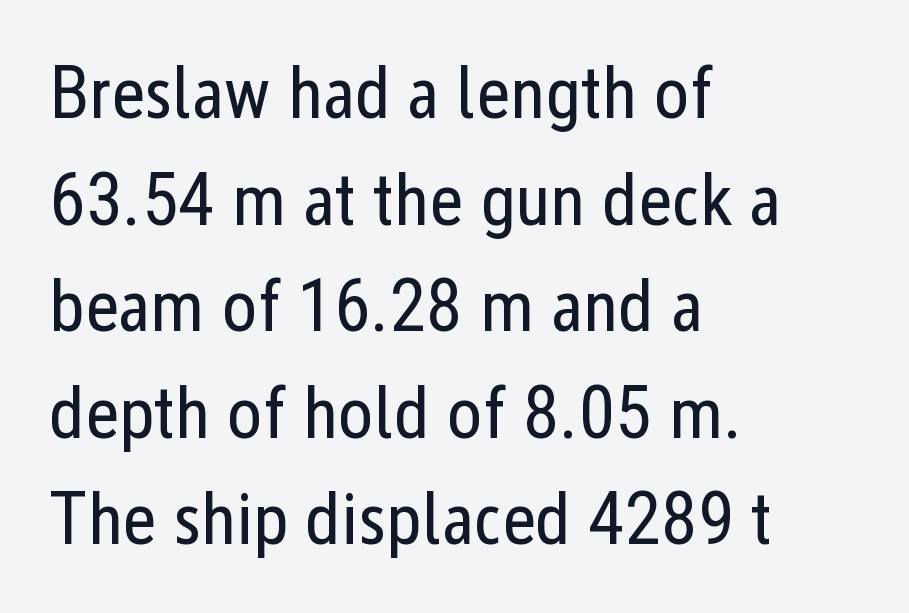
{"serif": "no", "italic": "no", "bold": "no", "weight": "regular", "width": "condensed", "stroke_contrast": "low", "x_height": "medium", "monospaced": "no", "underline": "no", "align": "left", "line_spacing": "normal", "line_spacing_ratio": 1.44, "letter_spacing": "normal", "letter_spacing_em": 0.0, "glyph_px": 74}
